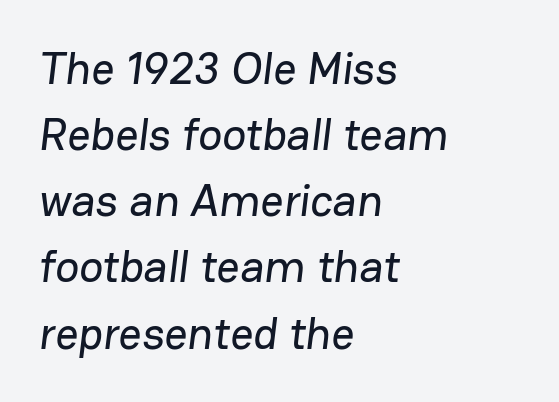
Q: Is the typeface a serif or a sans-serif typeface? A: Sans-serif.
Q: Is the text underlined? A: No.
Q: How is the paragraph aligned? A: Left-aligned.
Q: Is the spacing between letters normal or unusually wide? A: Normal.
Q: Is the spacing between lines tight, normal or loose? A: Normal.
Q: Width (condensed, normal, or wide)? A: Normal.
Q: Stroke contrast? A: Low.
Q: x-height? A: Medium.
Q: Monospaced? A: No.
